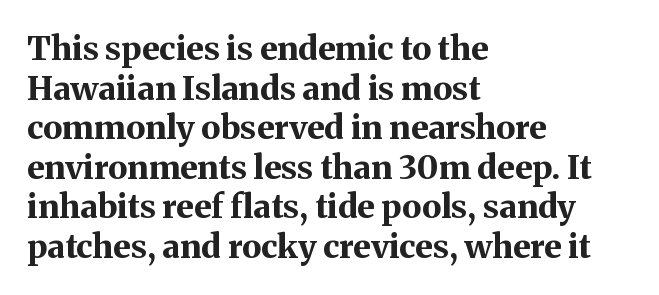
{"serif": "yes", "italic": "no", "bold": "yes", "weight": "bold", "width": "normal", "stroke_contrast": "medium", "x_height": "medium", "monospaced": "no", "underline": "no", "align": "left", "line_spacing_ratio": 1.2, "letter_spacing": "normal", "letter_spacing_em": 0.0, "glyph_px": 33}
